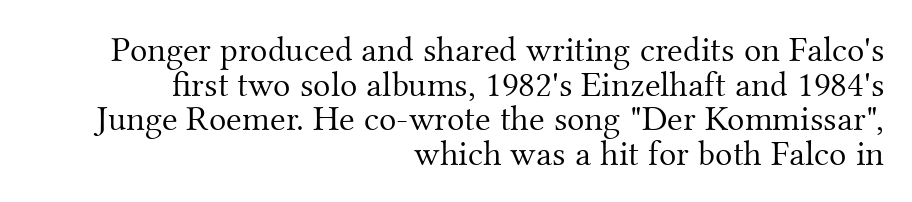
Q: Is the text bold? A: No.
Q: Is the text italic (slanted)? A: No, it is upright.
Q: Is the typeface a serif or a sans-serif typeface? A: Serif.
Q: Is the text underlined? A: No.
Q: How is the paragraph aligned? A: Right-aligned.
Q: Is the spacing between letters normal or unusually wide? A: Normal.
Q: Is the spacing between lines tight, normal or loose? A: Tight.
Q: Width (condensed, normal, or wide)? A: Normal.
Q: Stroke contrast? A: Medium.
Q: x-height? A: Small.
Q: Monospaced? A: No.
